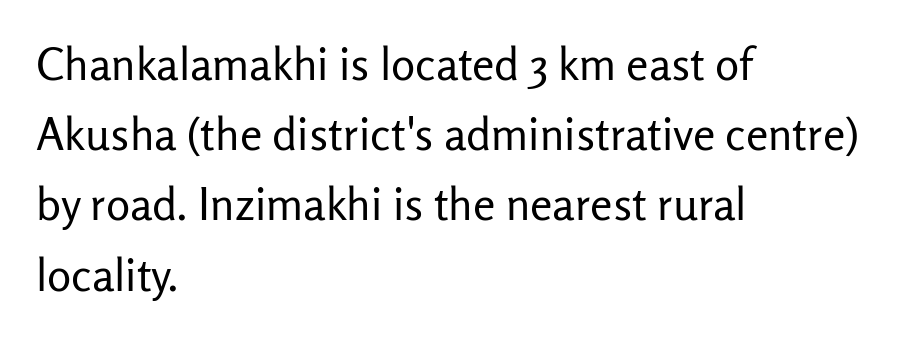
A typesetter would call this proportional, since set widths differ per character. Decoration check: the copy has no underline. In CSS terms this would be text-align: left. Classification — sans serif. Is this a heavy cut? Hardly; it is regular or lighter. Horizontal bands of white between lines are of average thickness.
